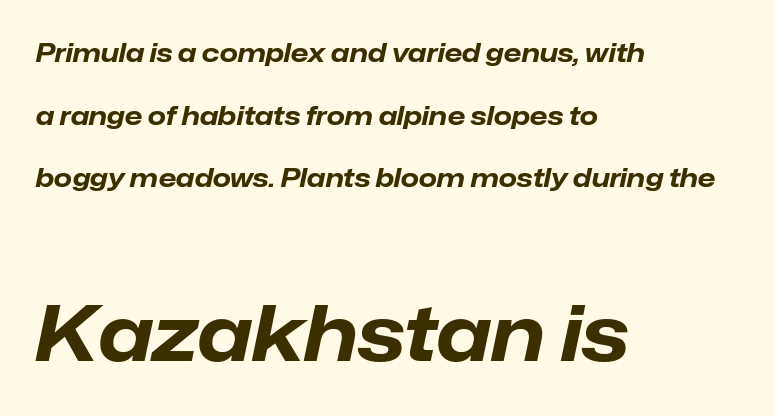
Reading down the block, your eye returns to a fixed left position each line. Size contrast runs from small at the top to large at the bottom. The vertical gap from one line to the next is large. The area under the type is left untouched.
